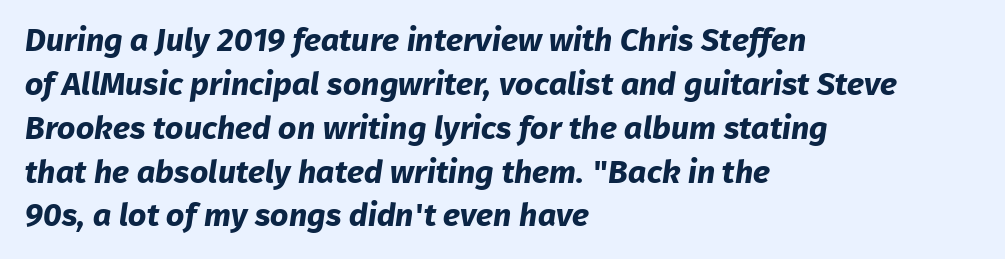
{"serif": "no", "bold": "yes", "weight": "bold", "width": "normal", "stroke_contrast": "low", "x_height": "medium", "monospaced": "no", "underline": "no", "align": "left", "line_spacing": "normal", "line_spacing_ratio": 1.37, "letter_spacing": "normal", "letter_spacing_em": 0.0, "glyph_px": 32}
